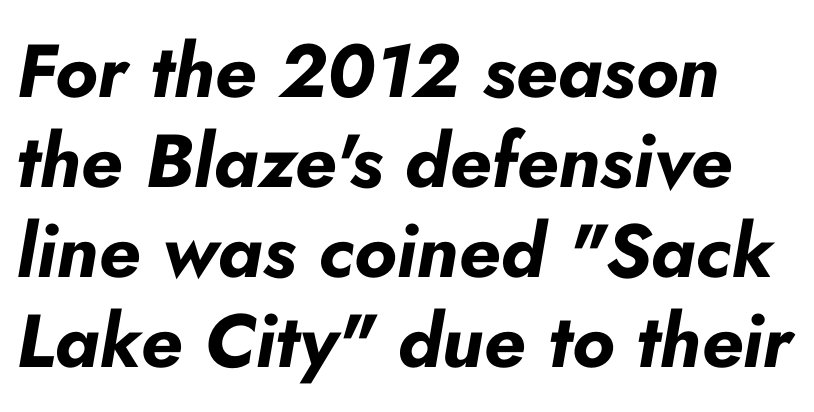
The image shows 75 px bold type, italic (leaning right); set left-aligned, line spacing 1.2x, normal letter spacing, not underlined; low stroke contrast and a small x-height.
